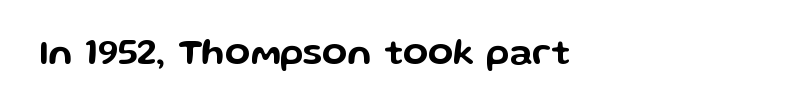
The letters carry no serifs — their stems end cleanly without finishing strokes. The letters stand upright; this is a roman face. Varying glyph widths throughout — classic text-font behaviour. The tracking reads as untouched default to a designer's eye. Underlining? Definitely not there.
